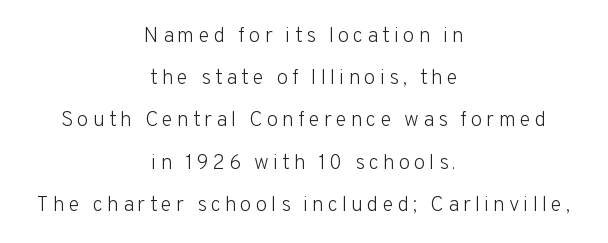
Q: Is the text bold? A: No.
Q: Is the text italic (slanted)? A: No, it is upright.
Q: Is the text underlined? A: No.
Q: How is the paragraph aligned? A: Centered.
Q: Is the spacing between lines tight, normal or loose? A: Loose.
